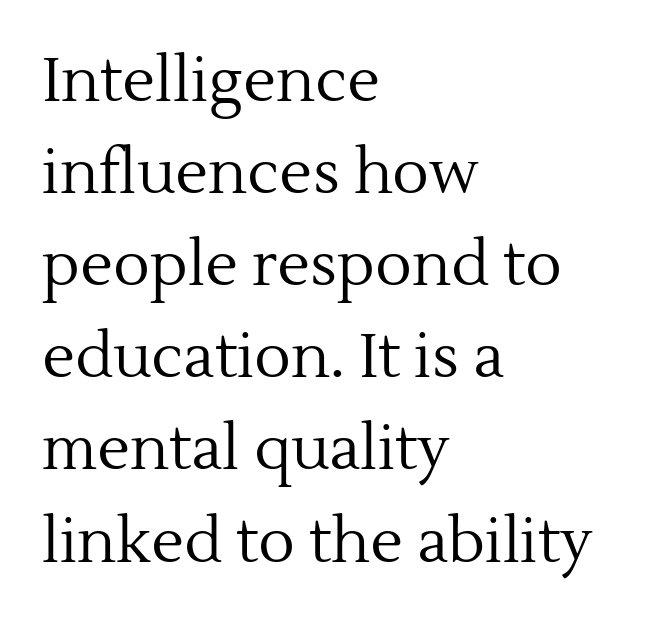
Q: Is the text bold? A: No.
Q: Is the text italic (slanted)? A: No, it is upright.
Q: Is the typeface a serif or a sans-serif typeface? A: Serif.
Q: Is the text underlined? A: No.
Q: How is the paragraph aligned? A: Left-aligned.
Q: Is the spacing between letters normal or unusually wide? A: Normal.
Q: Is the spacing between lines tight, normal or loose? A: Normal.
Q: Width (condensed, normal, or wide)? A: Normal.
Q: x-height? A: Medium.
Q: Monospaced? A: No.
